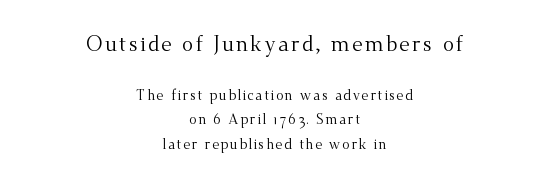
The image shows 21 px text type, upright; set centered, line spacing 1.75x, not underlined; the first (top) block is 1.5x larger.
